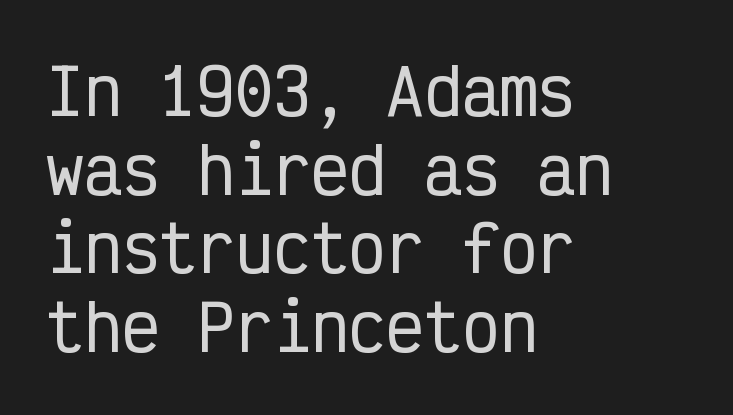
The image shows 63 px condensed sans-serif type, upright, monospaced; set left-aligned, normal line spacing (1.25x), normal letter spacing, not underlined; low stroke contrast and a medium x-height.
